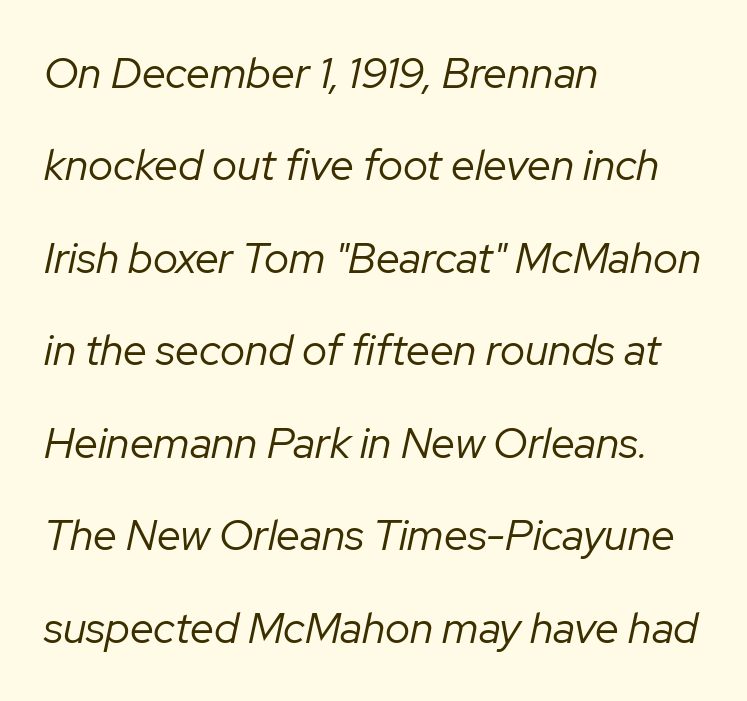
{"italic": "yes", "lean": "right", "slant_degrees": 12, "bold": "no", "weight": "regular", "width": "normal", "stroke_contrast": "low", "x_height": "medium", "monospaced": "no", "underline": "no", "align": "left", "line_spacing": "loose", "line_spacing_ratio": 2.15, "letter_spacing": "normal", "letter_spacing_em": 0.0, "glyph_px": 43}
